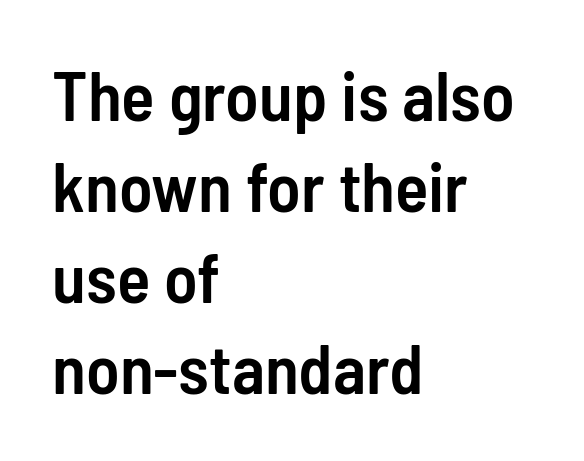
The image shows 69 px semibold, condensed sans-serif type, upright; set left-aligned, normal line spacing (1.32x), normal letter spacing, not underlined; low stroke contrast and a medium x-height.
